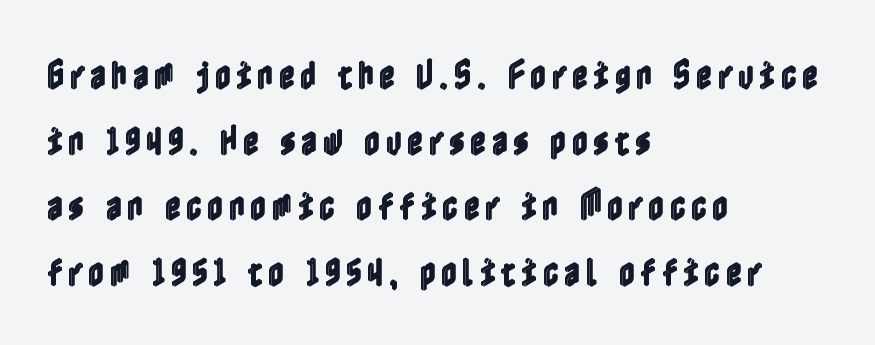
{"italic": "no", "width": "condensed", "x_height": "medium", "underline": "no", "align": "left", "line_spacing": "loose", "line_spacing_ratio": 2.05, "glyph_px": 32}
